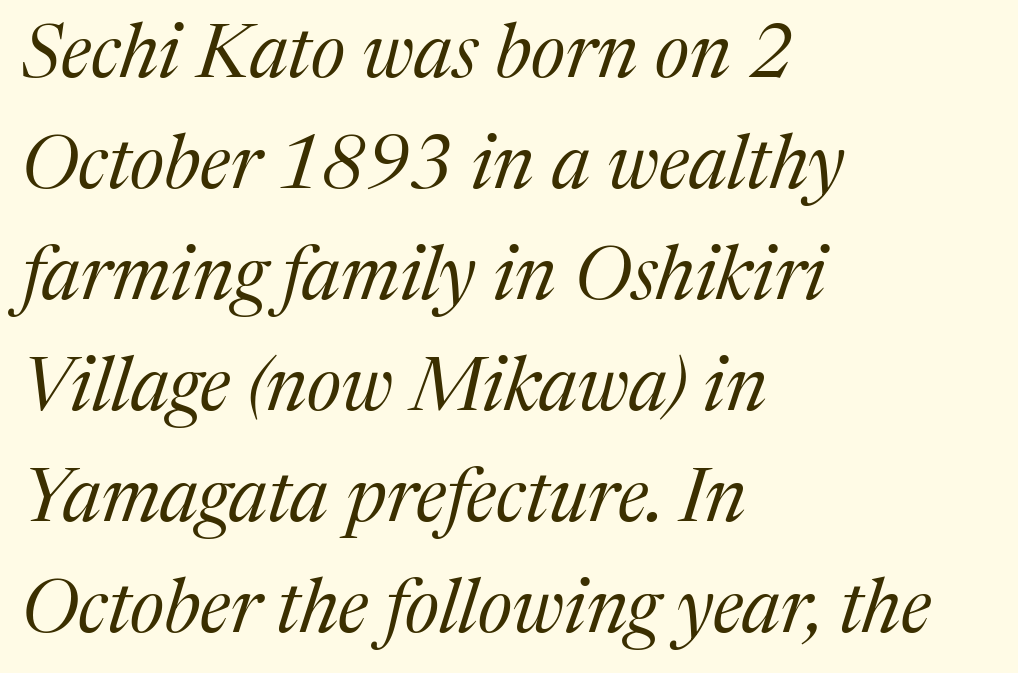
The image shows 75 px regular-weight serif type, italic (leaning right); set left-aligned, normal line spacing (1.48x), normal letter spacing, not underlined; medium stroke contrast and a medium x-height.
